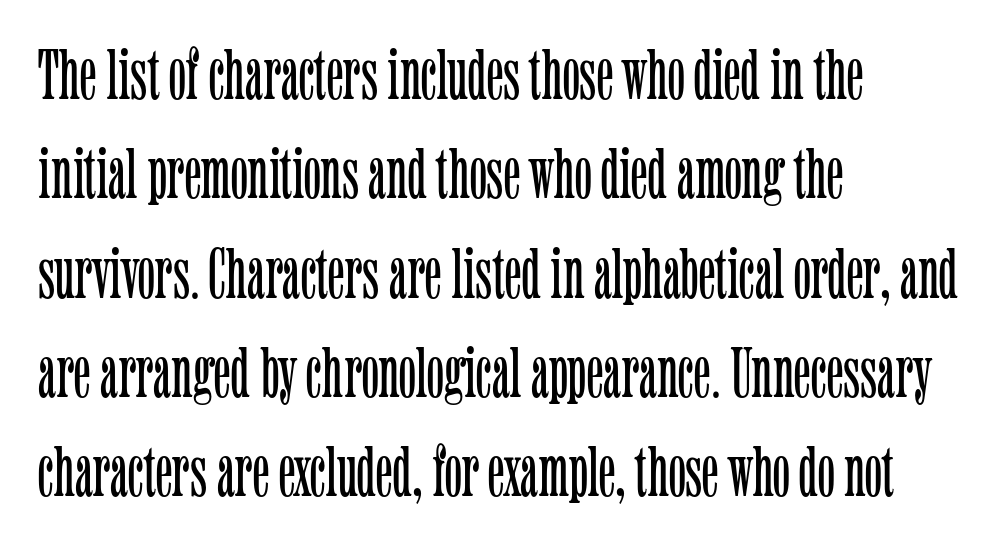
{"serif": "yes", "italic": "no", "bold": "no", "weight": "light", "width": "condensed", "stroke_contrast": "low", "x_height": "medium", "monospaced": "no", "underline": "no", "align": "left", "line_spacing": "normal", "line_spacing_ratio": 1.38, "letter_spacing": "normal", "letter_spacing_em": 0.0, "glyph_px": 72}
